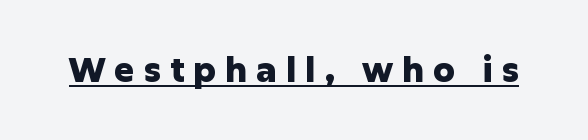
Loose tracking; the words dissolve into strings of separated letters. The sample has been set heavy, in full bold. Characters remain perfectly vertical along every line. These lines are rendered in a variable-pitch font. The passage shown is typeset with a sans-serif family.
